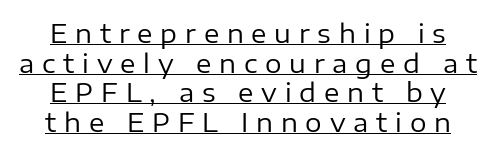
Q: Is the text bold? A: No.
Q: Is the text italic (slanted)? A: No, it is upright.
Q: Is the text underlined? A: Yes.
Q: Is the spacing between letters normal or unusually wide? A: Unusually wide.
Q: Is the spacing between lines tight, normal or loose? A: Tight.
